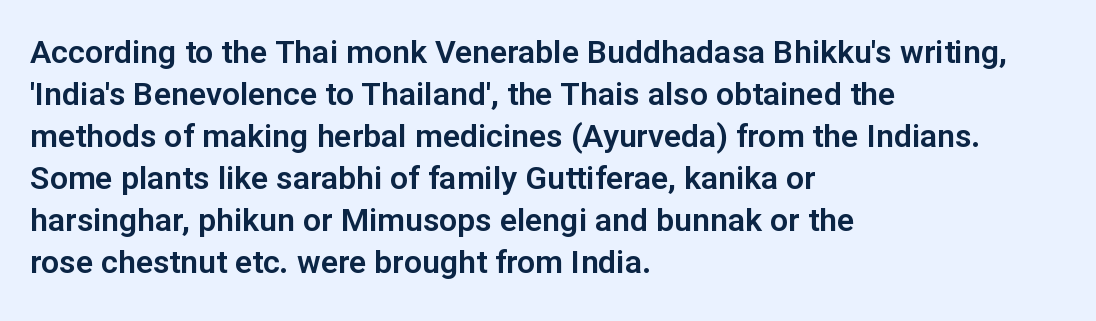
Q: Is the text italic (slanted)? A: No, it is upright.
Q: Is the typeface a serif or a sans-serif typeface? A: Sans-serif.
Q: Is the text underlined? A: No.
Q: How is the paragraph aligned? A: Left-aligned.
Q: Is the spacing between letters normal or unusually wide? A: Normal.
Q: Is the spacing between lines tight, normal or loose? A: Normal.
Q: Width (condensed, normal, or wide)? A: Normal.
Q: Stroke contrast? A: Low.
Q: x-height? A: Medium.
Q: Monospaced? A: No.
